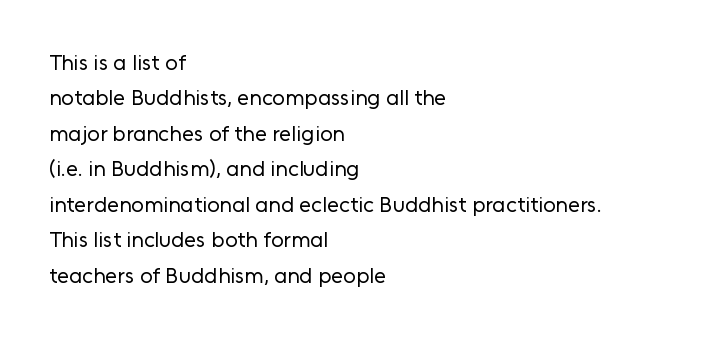
Q: Is the text bold? A: No.
Q: Is the text italic (slanted)? A: No, it is upright.
Q: Is the text underlined? A: No.
Q: How is the paragraph aligned? A: Left-aligned.
Q: Is the spacing between letters normal or unusually wide? A: Normal.
Q: Is the spacing between lines tight, normal or loose? A: Normal.
